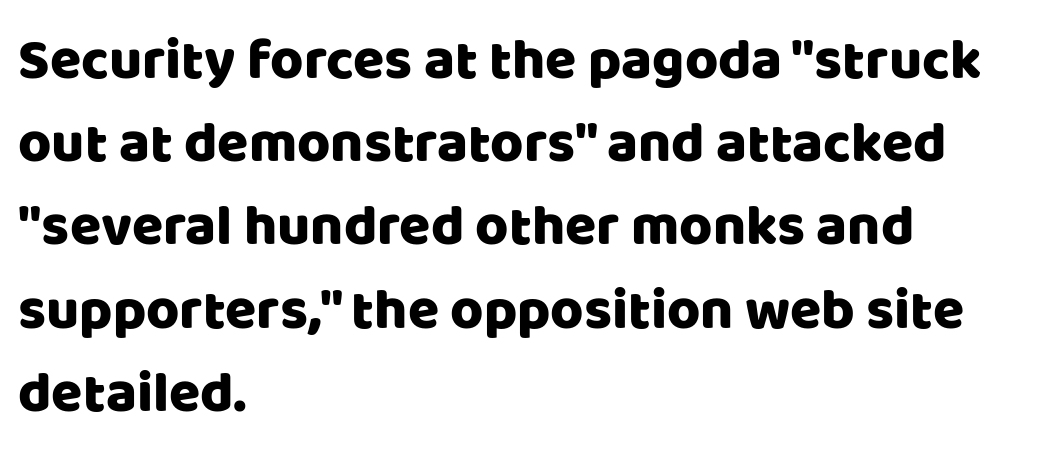
Notice how descenders clear the ascenders below comfortably — that's standard leading. The type is set solid horizontally, with unmodified tracking. Is this a fixed-width face? No — the glyphs have proportional, varying widths. Underlining? Definitely not there. Unlike italic type, these characters show no tilt at all.
